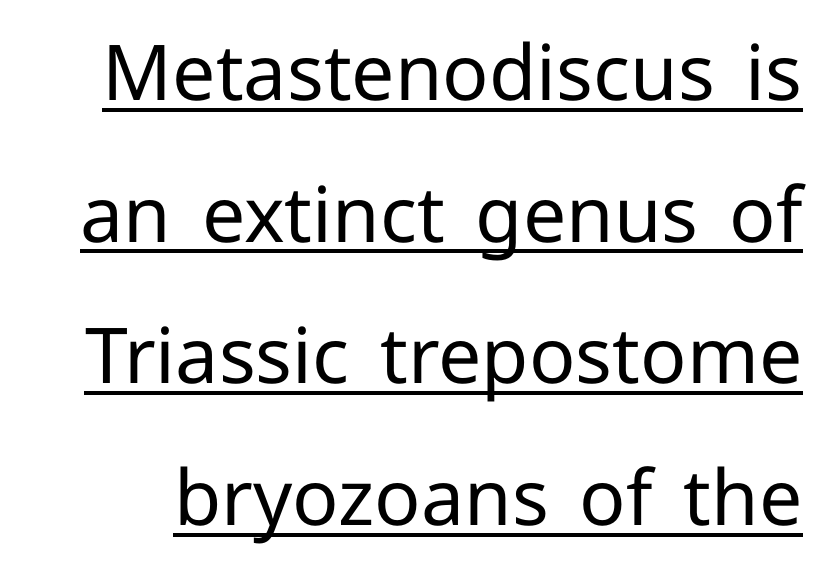
Q: Is the text bold? A: No.
Q: Is the text italic (slanted)? A: No, it is upright.
Q: Is the typeface a serif or a sans-serif typeface? A: Sans-serif.
Q: Is the text underlined? A: Yes.
Q: Is the spacing between letters normal or unusually wide? A: Normal.
Q: Width (condensed, normal, or wide)? A: Normal.
Q: Stroke contrast? A: Low.
Q: x-height? A: Medium.
Q: Monospaced? A: No.
